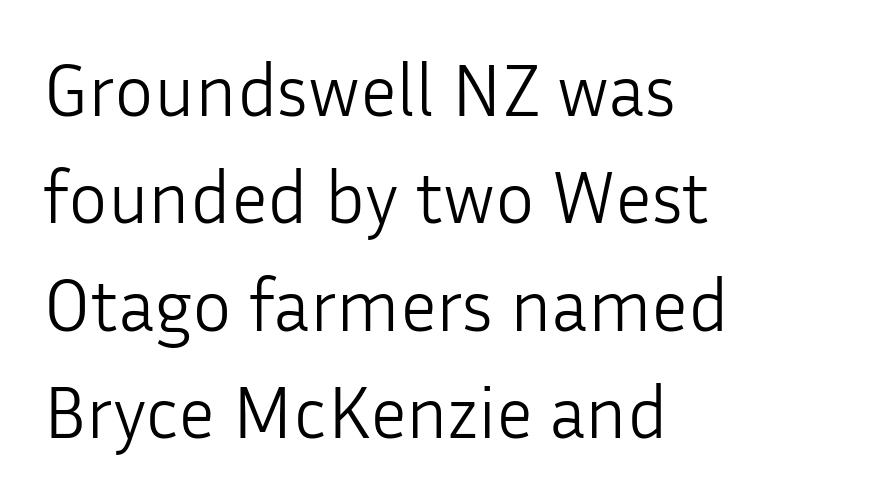
Q: Is the text bold? A: No.
Q: Is the text italic (slanted)? A: No, it is upright.
Q: Is the typeface a serif or a sans-serif typeface? A: Sans-serif.
Q: Is the text underlined? A: No.
Q: How is the paragraph aligned? A: Left-aligned.
Q: Is the spacing between letters normal or unusually wide? A: Normal.
Q: Is the spacing between lines tight, normal or loose? A: Normal.
Q: Width (condensed, normal, or wide)? A: Normal.
Q: Stroke contrast? A: Low.
Q: x-height? A: Medium.
Q: Monospaced? A: No.
